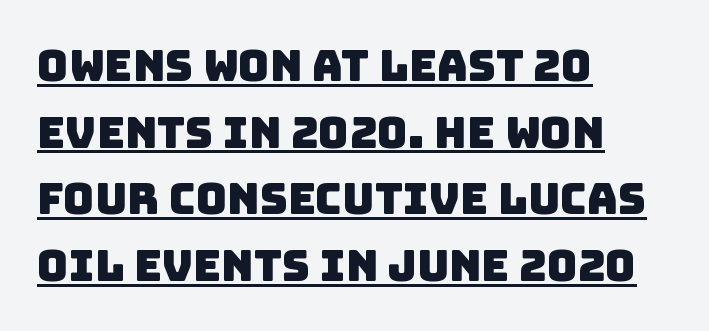
{"serif": "no", "width": "normal", "stroke_contrast": "low", "x_height": "large", "monospaced": "no", "underline": "yes", "align": "left", "line_spacing": "normal", "line_spacing_ratio": 1.55, "letter_spacing": "normal", "letter_spacing_em": 0.0, "glyph_px": 43}
